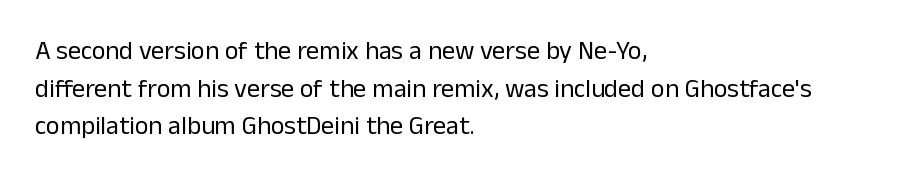
This sample is left-justified, so line endings fall wherever the words run out. Short note: letters normally spaced. These lines were composed using upright roman letters. Nothing heavy about these letters — not bold at all. The glyphs are unaccompanied by any horizontal stroke below them. Quick note: interline space is typical.
